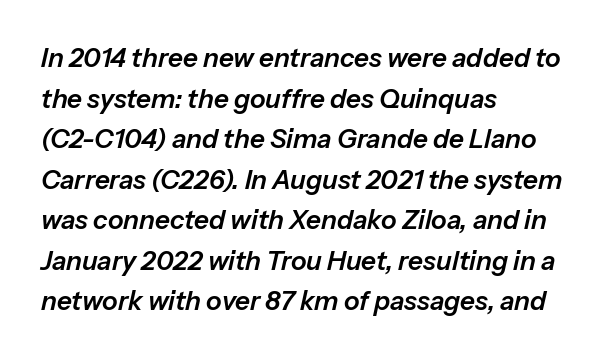
Q: Is the text italic (slanted)? A: Yes, it leans right by about 13 degrees.
Q: Is the text underlined? A: No.
Q: How is the paragraph aligned? A: Left-aligned.
Q: Is the spacing between letters normal or unusually wide? A: Normal.
Q: Is the spacing between lines tight, normal or loose? A: Normal.
